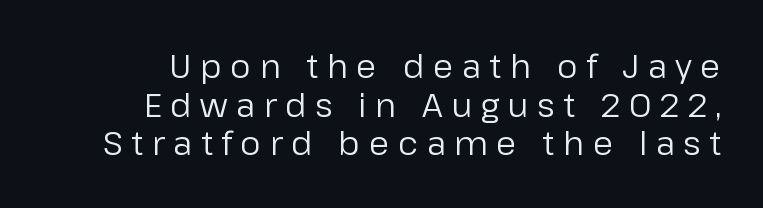
It's the straight-up-and-down kind of type. Has an underline been added? It has not. The letterforms sit at book weight or below. Look at the bottom of the vertical strokes: they stop flat, with no serifs.
